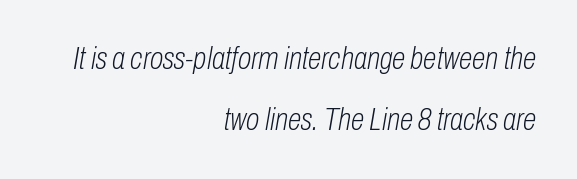
Q: Is the text bold? A: No.
Q: Is the text italic (slanted)? A: Yes, it leans right by about 10 degrees.
Q: Is the text underlined? A: No.
Q: How is the paragraph aligned? A: Right-aligned.
Q: Is the spacing between letters normal or unusually wide? A: Normal.
Q: Is the spacing between lines tight, normal or loose? A: Loose.
Q: Width (condensed, normal, or wide)? A: Condensed.
Q: Stroke contrast? A: Low.
Q: x-height? A: Medium.
Q: Monospaced? A: No.
